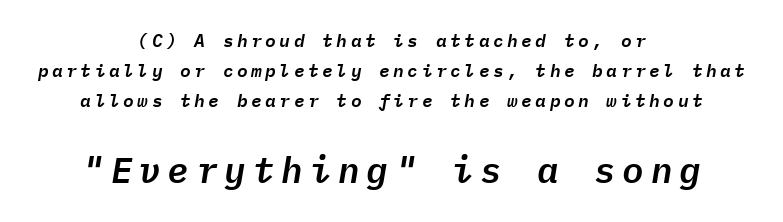
These lines are rendered in a fixed-pitch font. Students, observe: this is what conventionally led text looks like. You can tell it's italic because the verticals aren't actually vertical. Short and long lines alike share a common midpoint. Check under the words: just untouched page.
